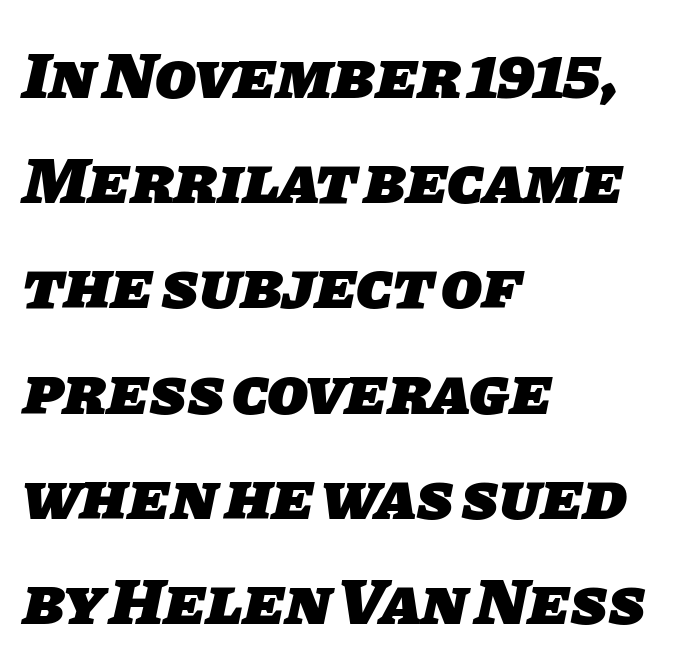
Q: Is the text bold? A: Yes.
Q: Is the typeface a serif or a sans-serif typeface? A: Serif.
Q: Is the text underlined? A: No.
Q: How is the paragraph aligned? A: Left-aligned.
Q: Is the spacing between letters normal or unusually wide? A: Normal.
Q: Is the spacing between lines tight, normal or loose? A: Normal.
Q: Width (condensed, normal, or wide)? A: Normal.
Q: Stroke contrast? A: Low.
Q: x-height? A: Large.
Q: Monospaced? A: No.
